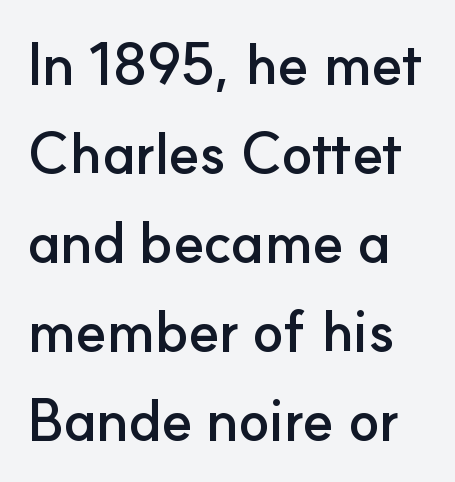
The image shows 57 px semibold sans-serif type, upright; set normal line spacing (1.56x), normal letter spacing, not underlined; low stroke contrast and a small x-height.
